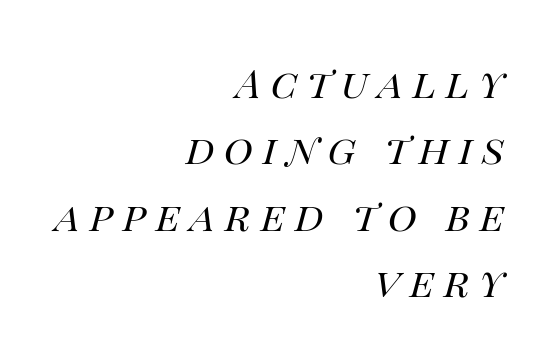
Does the leading feel generous? No, just average. These lines stack with their right ends in a neat column. Letters have the restrained weight of plain body copy at most. Rendered with sloped, italic letterforms. Clear beneath every line of the passage. Look at the tracking — it's clearly loosened, letters drifting apart.
